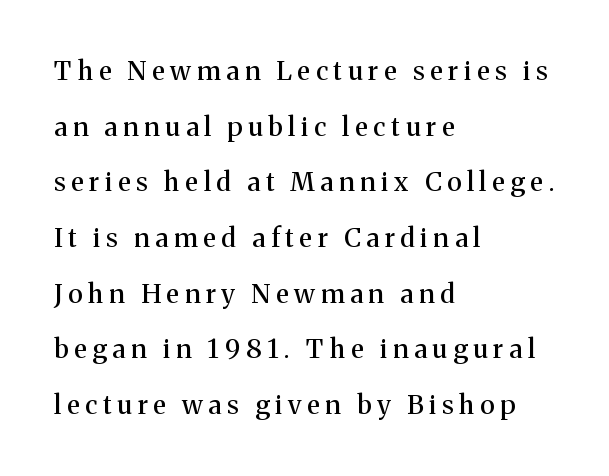
The image shows 26 px text type, upright; set left-aligned, loose line spacing (2.14x), unusually wide letter spacing (+0.22 em), not underlined.
